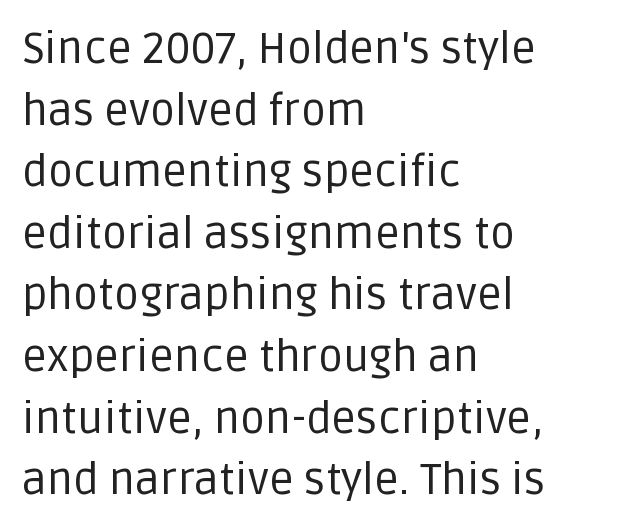
Every stem runs plumb, perpendicular to the baseline. Line starts are locked; line ends wander. Is this a sans? Yes — the strokes have no serifs. The letters sit at their default tracking, neither squeezed nor spread. This sample keeps an unexceptional amount of space between lines.
